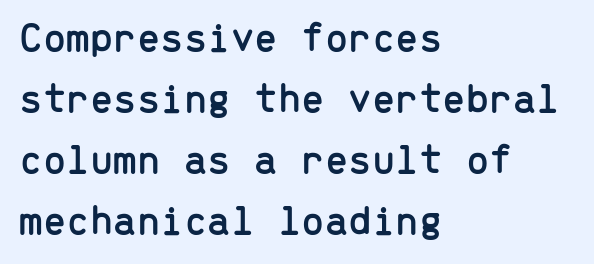
Q: Is the text italic (slanted)? A: No, it is upright.
Q: Is the typeface a serif or a sans-serif typeface? A: Sans-serif.
Q: Is the text underlined? A: No.
Q: How is the paragraph aligned? A: Left-aligned.
Q: Is the spacing between letters normal or unusually wide? A: Normal.
Q: Is the spacing between lines tight, normal or loose? A: Normal.
Q: Width (condensed, normal, or wide)? A: Normal.
Q: Stroke contrast? A: Low.
Q: x-height? A: Medium.
Q: Monospaced? A: Yes.
